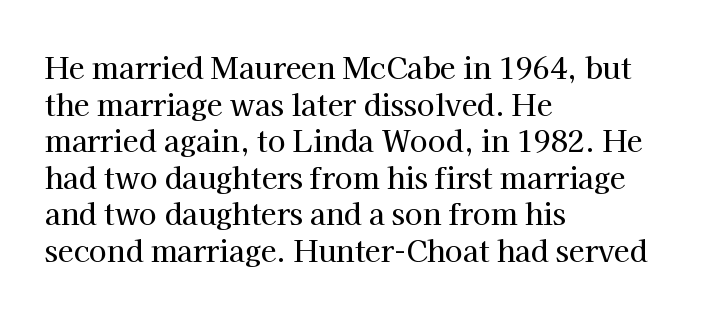
Quick note: interline space is typical. Casual observation: everything's shoved over to the left. The face used here is proportionally spaced, like ordinary book or web type. This sample uses plain, unmodified letter spacing. The letters stand upright; this is a roman face.
